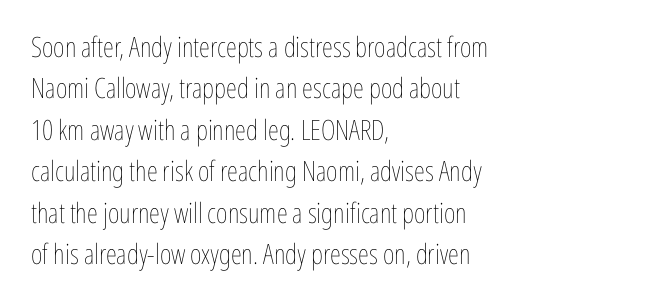
Q: Is the text bold? A: No.
Q: Is the text italic (slanted)? A: No, it is upright.
Q: Is the text underlined? A: No.
Q: How is the paragraph aligned? A: Left-aligned.
Q: Is the spacing between letters normal or unusually wide? A: Normal.
Q: Is the spacing between lines tight, normal or loose? A: Normal.
Q: Width (condensed, normal, or wide)? A: Condensed.
Q: Stroke contrast? A: Low.
Q: x-height? A: Medium.
Q: Monospaced? A: No.
